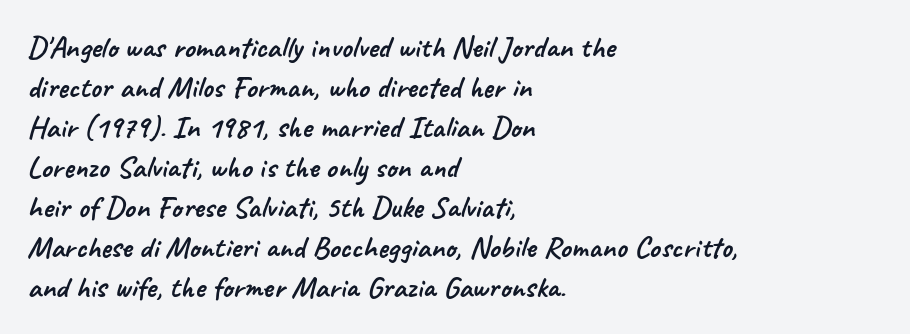
Q: Is the typeface a serif or a sans-serif typeface? A: Sans-serif.
Q: Is the text underlined? A: No.
Q: How is the paragraph aligned? A: Left-aligned.
Q: Is the spacing between letters normal or unusually wide? A: Normal.
Q: Is the spacing between lines tight, normal or loose? A: Normal.
Q: Width (condensed, normal, or wide)? A: Normal.
Q: Stroke contrast? A: Low.
Q: x-height? A: Small.
Q: Monospaced? A: No.
